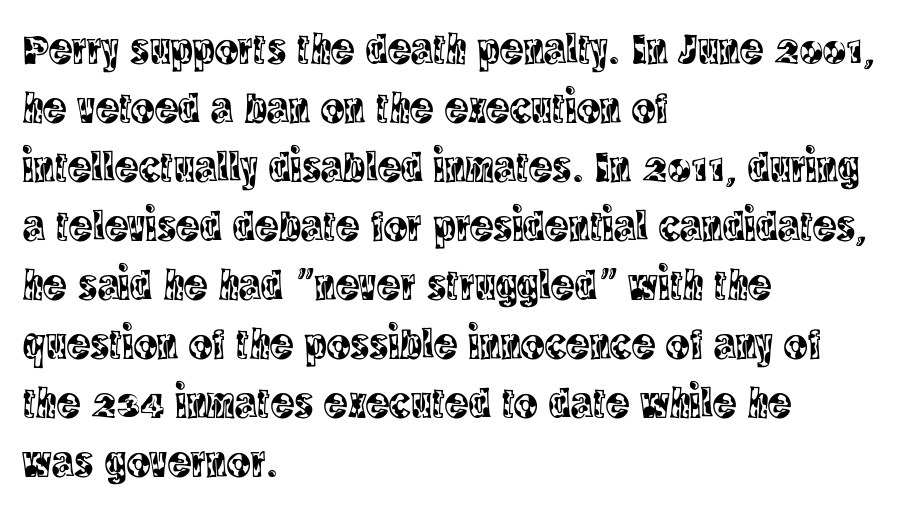
{"serif": "yes", "italic": "no", "width": "condensed", "x_height": "large", "monospaced": "no", "underline": "no", "align": "left", "line_spacing": "normal", "line_spacing_ratio": 1.34, "letter_spacing": "normal", "letter_spacing_em": 0.0, "glyph_px": 44}
